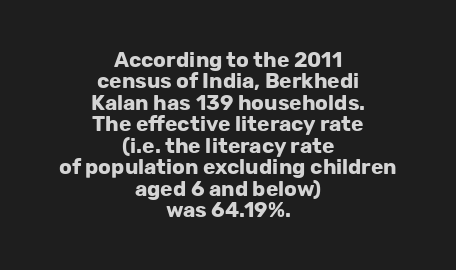
This sample is center-justified, so both line endings float freely. Bold? Absolutely — the strokes are thick and heavy. Leading is clearly below the norm, producing a dense column. This sample uses an upright cut, with every glyph sitting square on the baseline. Beneath every word, the page is bare. You could call the tracking neutral — neither tight nor loose.
